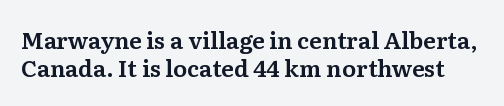
{"italic": "no", "underline": "no", "line_spacing_ratio": 1.21, "letter_spacing": "normal", "letter_spacing_em": 0.0, "glyph_px": 23}
